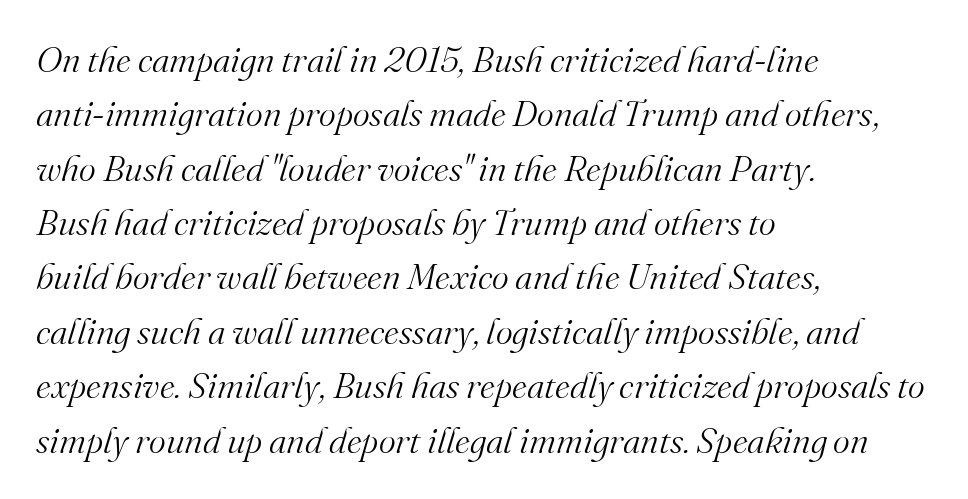
No extra tracking has been applied to these lines. These lines are composed in type with serifs. Teacher's note: observe the even left margin — that is flush-left alignment. Successive baselines arrive at the customary interval.
